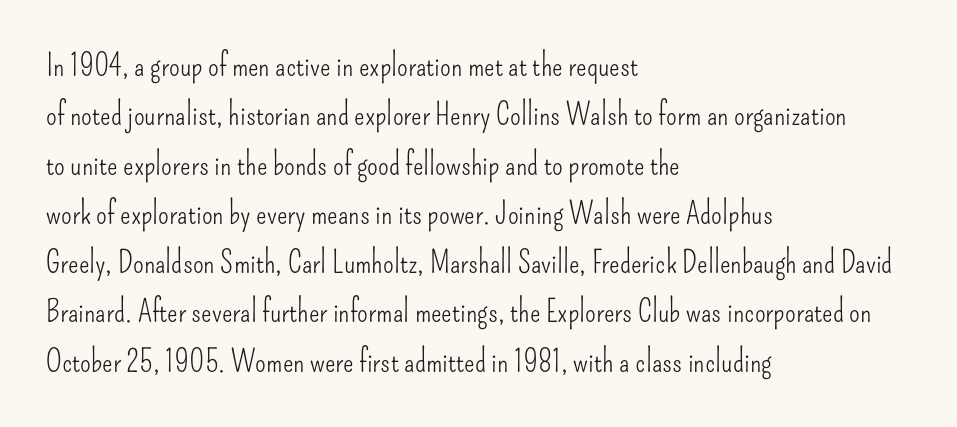
Q: Is the text bold? A: No.
Q: Is the text italic (slanted)? A: No, it is upright.
Q: Is the typeface a serif or a sans-serif typeface? A: Sans-serif.
Q: Is the text underlined? A: No.
Q: How is the paragraph aligned? A: Left-aligned.
Q: Is the spacing between letters normal or unusually wide? A: Normal.
Q: Is the spacing between lines tight, normal or loose? A: Normal.
Q: Width (condensed, normal, or wide)? A: Condensed.
Q: Stroke contrast? A: Low.
Q: x-height? A: Small.
Q: Monospaced? A: No.
